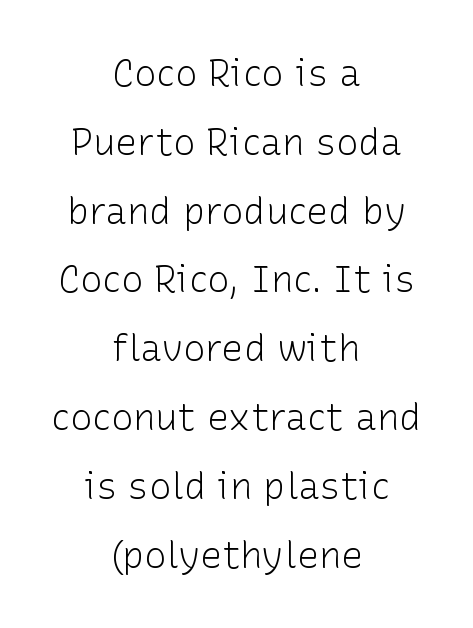
Ordinary non-slanted type is in use. Notice how the passage keeps no hard edge, just a central spine. On a weight scale, this lands at 450 or below. A typesetter would label this face a sans.
